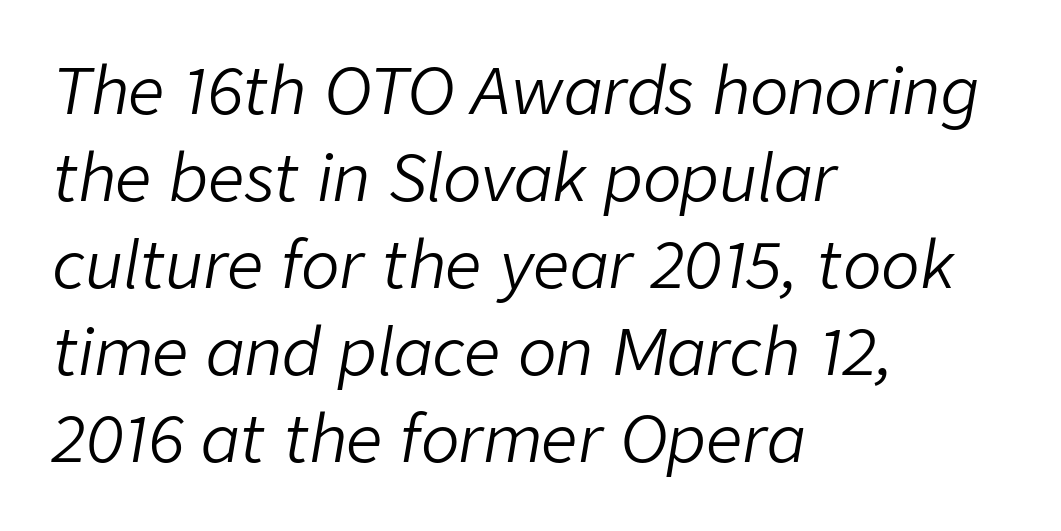
The image shows 64 px light type, italic (leaning right); set left-aligned, normal line spacing (1.36x), normal letter spacing, not underlined; low stroke contrast and a medium x-height.
